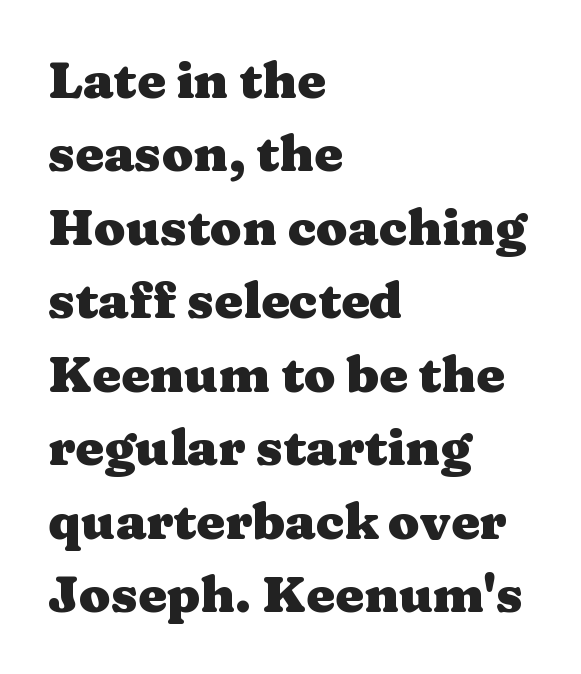
Q: Is the text bold? A: Yes.
Q: Is the text italic (slanted)? A: No, it is upright.
Q: Is the typeface a serif or a sans-serif typeface? A: Serif.
Q: Is the text underlined? A: No.
Q: How is the paragraph aligned? A: Left-aligned.
Q: Is the spacing between letters normal or unusually wide? A: Normal.
Q: Is the spacing between lines tight, normal or loose? A: Normal.
Q: Width (condensed, normal, or wide)? A: Wide.
Q: Stroke contrast? A: Medium.
Q: x-height? A: Medium.
Q: Monospaced? A: No.
